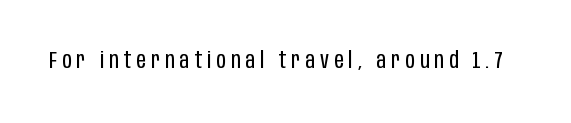
Q: Is the text bold? A: No.
Q: Is the text italic (slanted)? A: No, it is upright.
Q: Is the text underlined? A: No.
Q: Is the spacing between letters normal or unusually wide? A: Unusually wide.
